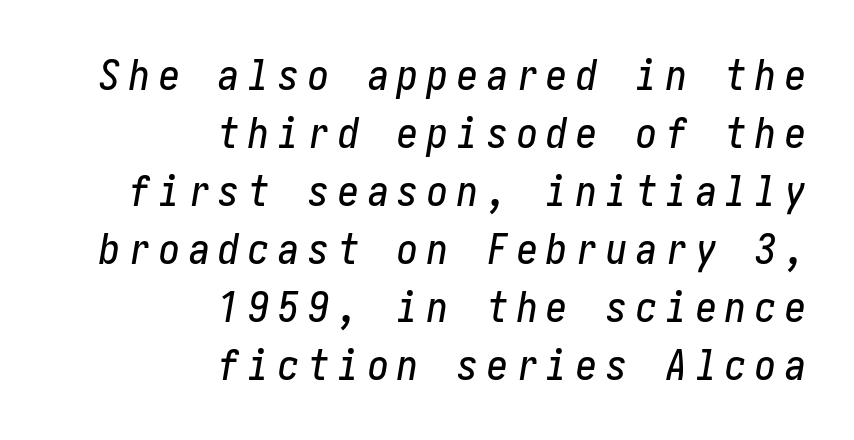
Slant detected: the letters are inclined. Beneath every word, the page is bare. Letter spacing: wide. Teacher's note: observe the even right margin — that is flush-right alignment.
